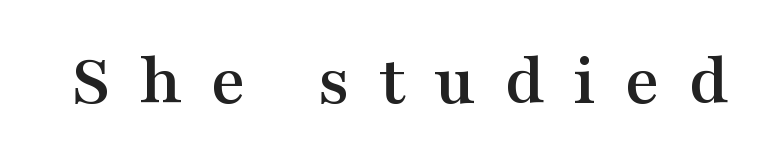
The image shows 75 px wide serif type, upright; set unusually wide letter spacing (+0.38 em), not underlined; medium stroke contrast and a medium x-height.
